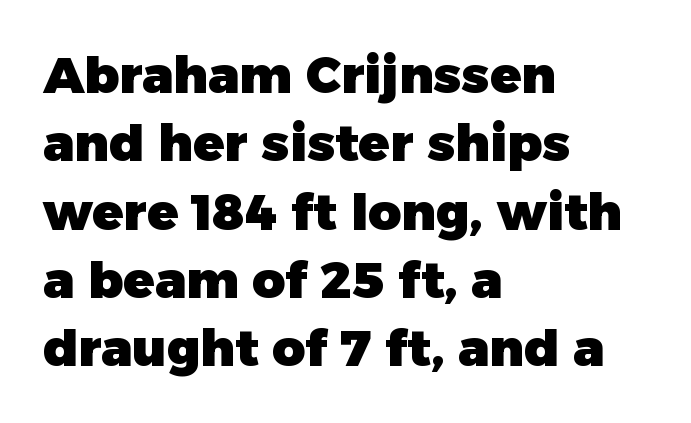
Q: Is the text bold? A: Yes.
Q: Is the text italic (slanted)? A: No, it is upright.
Q: Is the typeface a serif or a sans-serif typeface? A: Sans-serif.
Q: Is the text underlined? A: No.
Q: How is the paragraph aligned? A: Left-aligned.
Q: Is the spacing between letters normal or unusually wide? A: Normal.
Q: Is the spacing between lines tight, normal or loose? A: Normal.
Q: Width (condensed, normal, or wide)? A: Normal.
Q: Stroke contrast? A: Low.
Q: x-height? A: Medium.
Q: Monospaced? A: No.
